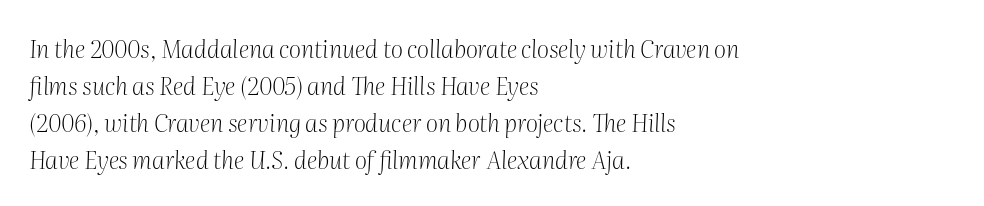
Q: Is the text bold? A: No.
Q: Is the text italic (slanted)? A: Yes, it leans right by about 2 degrees.
Q: Is the text underlined? A: No.
Q: How is the paragraph aligned? A: Left-aligned.
Q: Is the spacing between letters normal or unusually wide? A: Normal.
Q: Is the spacing between lines tight, normal or loose? A: Normal.
